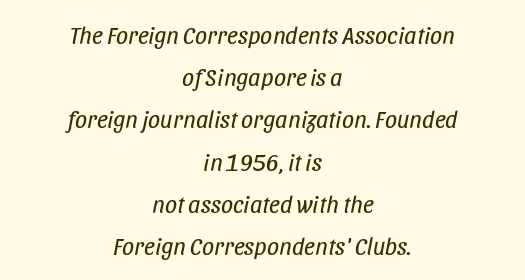
Q: Is the text bold? A: No.
Q: Is the text italic (slanted)? A: Yes, it leans right by about 11 degrees.
Q: Is the text underlined? A: No.
Q: How is the paragraph aligned? A: Centered.
Q: Is the spacing between letters normal or unusually wide? A: Normal.
